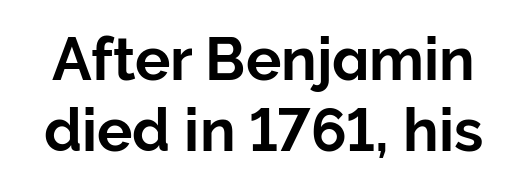
The image shows 59 px sans-serif type, upright; set line spacing 1.2x, normal letter spacing, not underlined; low stroke contrast and a medium x-height.
